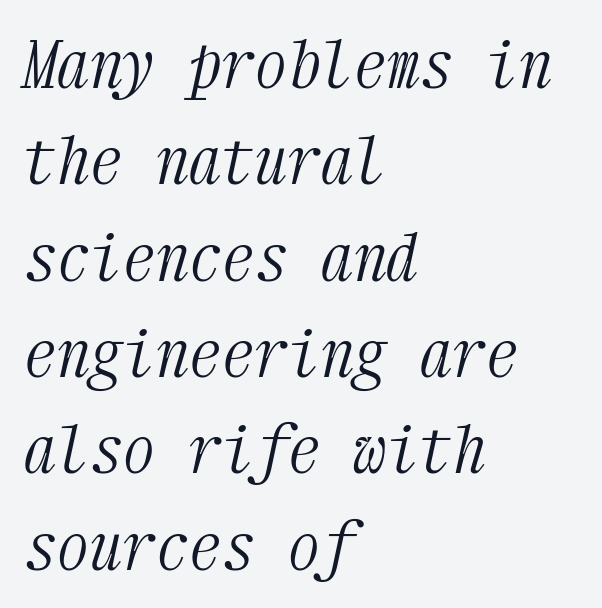
{"serif": "yes", "italic": "yes", "lean": "right", "slant_degrees": 12, "bold": "no", "weight": "light", "width": "condensed", "stroke_contrast": "medium", "x_height": "medium", "monospaced": "yes", "underline": "no", "align": "left", "line_spacing": "normal", "line_spacing_ratio": 1.46, "letter_spacing": "normal", "letter_spacing_em": 0.0, "glyph_px": 66}
